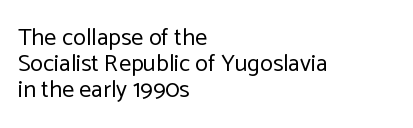
Q: Is the text bold? A: No.
Q: Is the text italic (slanted)? A: No, it is upright.
Q: Is the text underlined? A: No.
Q: How is the paragraph aligned? A: Left-aligned.
Q: Is the spacing between letters normal or unusually wide? A: Normal.
Q: Is the spacing between lines tight, normal or loose? A: Tight.
